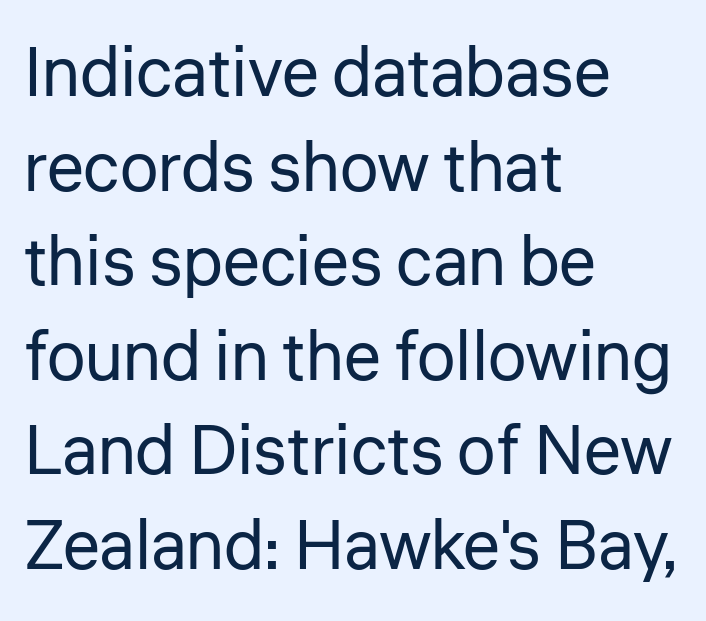
The image shows 69 px regular-weight sans-serif type, upright; set left-aligned, normal line spacing (1.37x), normal letter spacing, not underlined; low stroke contrast and a medium x-height.
